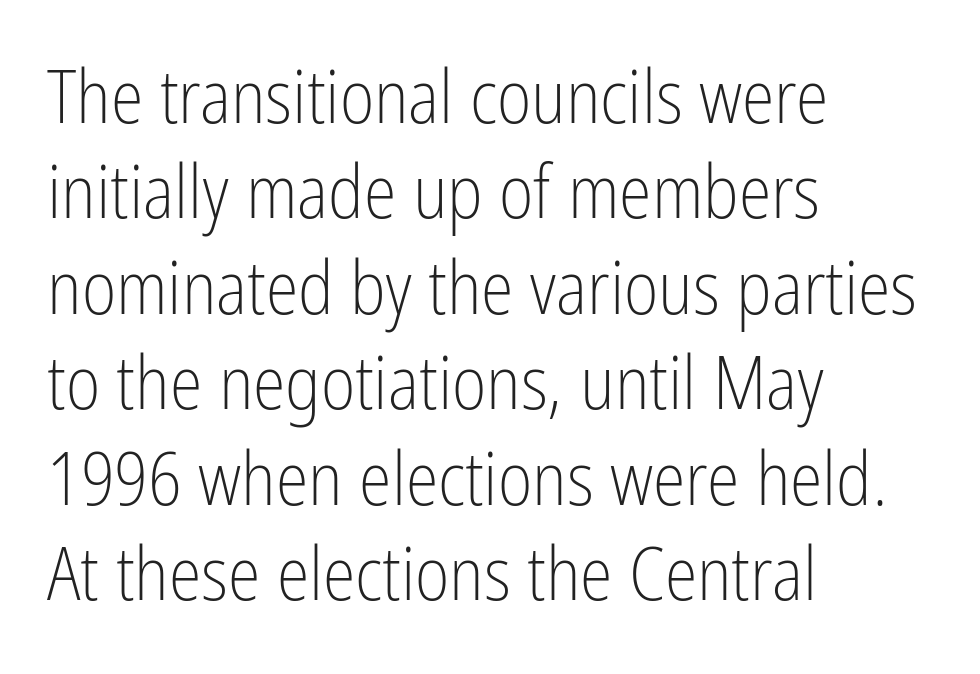
Q: Is the text bold? A: No.
Q: Is the text italic (slanted)? A: No, it is upright.
Q: Is the typeface a serif or a sans-serif typeface? A: Sans-serif.
Q: Is the text underlined? A: No.
Q: How is the paragraph aligned? A: Left-aligned.
Q: Is the spacing between letters normal or unusually wide? A: Normal.
Q: Is the spacing between lines tight, normal or loose? A: Normal.
Q: Width (condensed, normal, or wide)? A: Condensed.
Q: Stroke contrast? A: Low.
Q: x-height? A: Medium.
Q: Monospaced? A: No.
